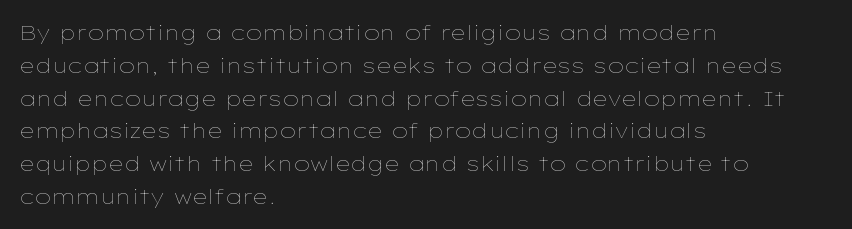
Q: Is the text bold? A: No.
Q: Is the text italic (slanted)? A: No, it is upright.
Q: Is the text underlined? A: No.
Q: How is the paragraph aligned? A: Left-aligned.
Q: Is the spacing between letters normal or unusually wide? A: Normal.
Q: Is the spacing between lines tight, normal or loose? A: Normal.
